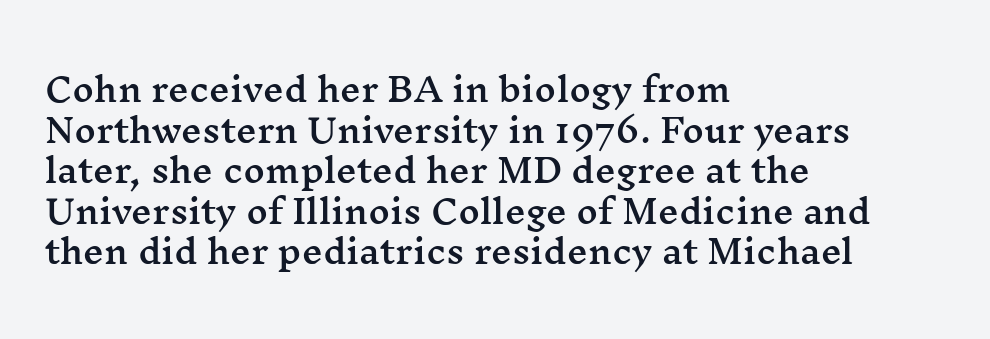
The image shows 33 px wide serif type, upright; set left-aligned, line spacing 1.23x, normal letter spacing, not underlined; medium stroke contrast and a medium x-height.
